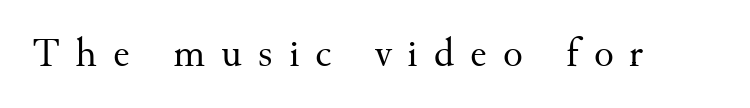
The image shows 41 px regular-weight serif type, upright; set unusually wide letter spacing (+0.39 em), not underlined; medium stroke contrast and a small x-height.
